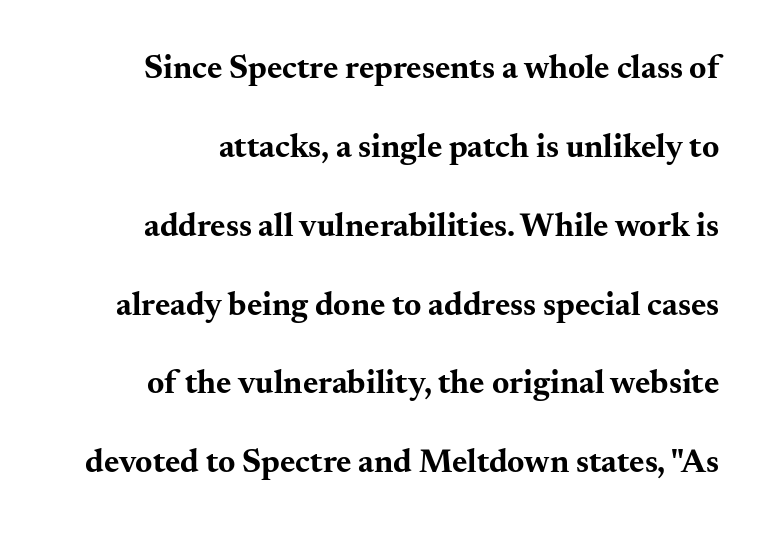
Q: Is the text bold? A: Yes.
Q: Is the text italic (slanted)? A: No, it is upright.
Q: Is the typeface a serif or a sans-serif typeface? A: Serif.
Q: Is the text underlined? A: No.
Q: Is the spacing between letters normal or unusually wide? A: Normal.
Q: Is the spacing between lines tight, normal or loose? A: Loose.
Q: Width (condensed, normal, or wide)? A: Wide.
Q: Stroke contrast? A: Medium.
Q: x-height? A: Small.
Q: Monospaced? A: No.
